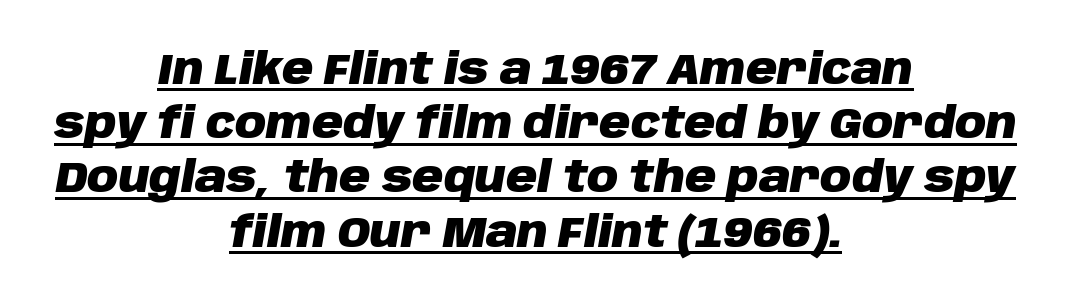
These lines are rendered in a variable-pitch font. These lines stack symmetrically, like a column narrowing and widening about its center. These lines were composed using italics. Baseline-to-baseline distance is the conventional proportion of letter height.
